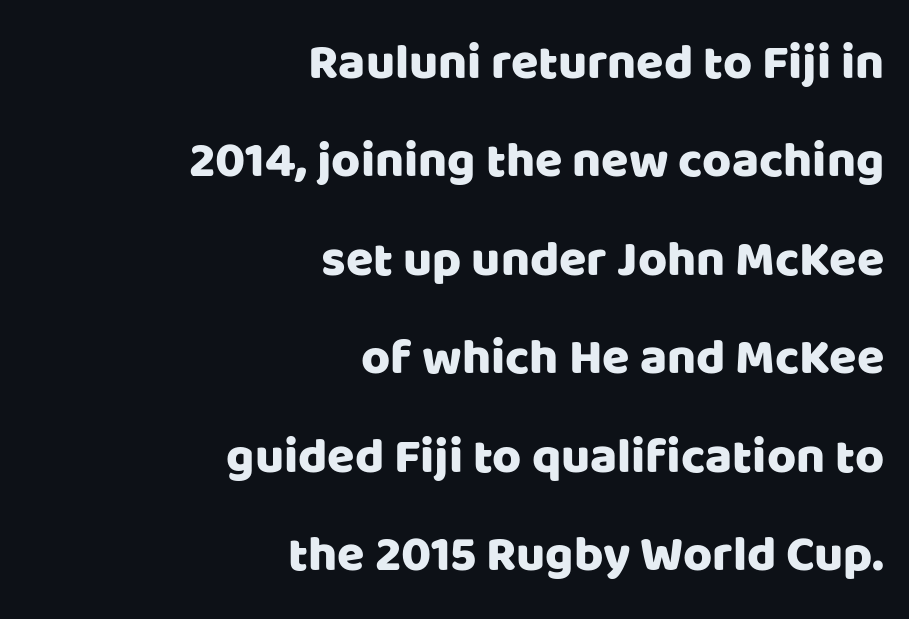
Q: Is the text italic (slanted)? A: No, it is upright.
Q: Is the typeface a serif or a sans-serif typeface? A: Sans-serif.
Q: Is the text underlined? A: No.
Q: How is the paragraph aligned? A: Right-aligned.
Q: Is the spacing between letters normal or unusually wide? A: Normal.
Q: Is the spacing between lines tight, normal or loose? A: Loose.
Q: Width (condensed, normal, or wide)? A: Normal.
Q: Stroke contrast? A: Low.
Q: x-height? A: Large.
Q: Monospaced? A: No.
